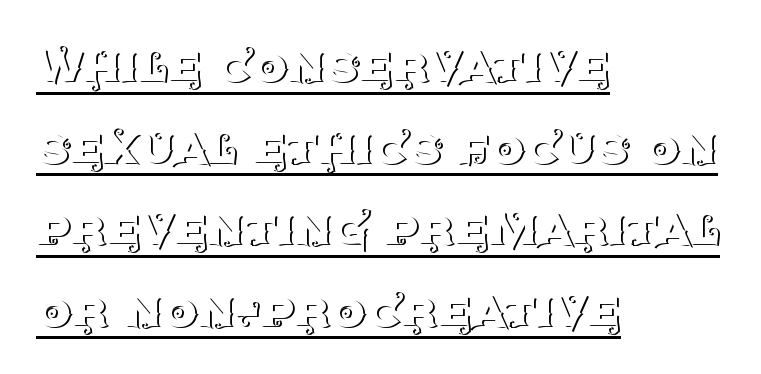
{"serif": "yes", "italic": "no", "bold": "no", "weight": "thin", "width": "normal", "stroke_contrast": "medium", "x_height": "large", "monospaced": "no", "underline": "yes", "align": "left", "line_spacing": "normal", "line_spacing_ratio": 1.43, "letter_spacing": "normal", "letter_spacing_em": 0.0, "glyph_px": 57}
